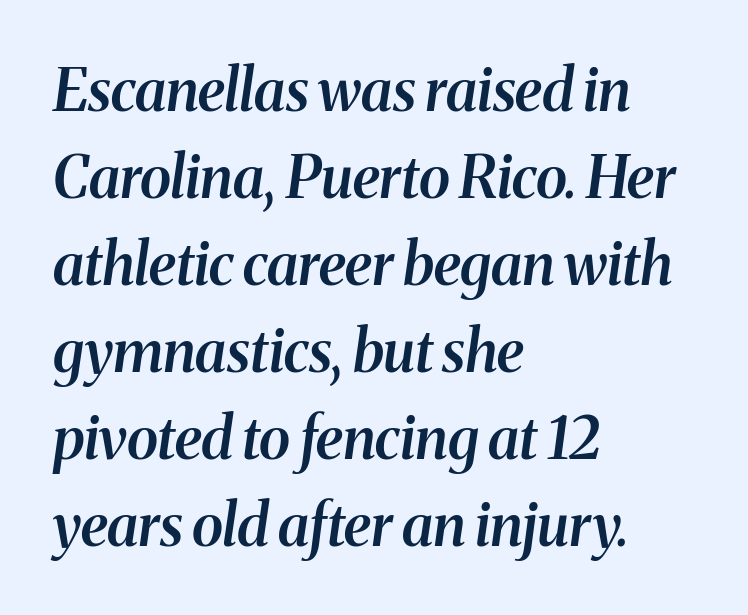
The image shows 58 px semibold serif type, italic (leaning right); set left-aligned, normal line spacing (1.5x), normal letter spacing, not underlined; medium stroke contrast and a medium x-height.
